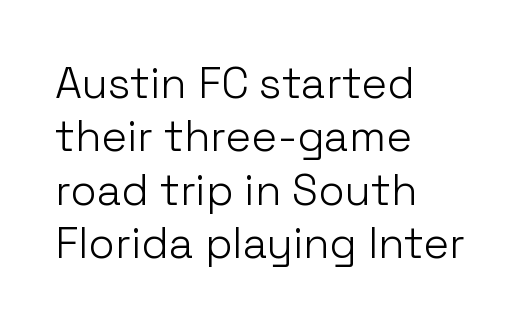
{"serif": "no", "italic": "no", "bold": "no", "weight": "light", "width": "normal", "stroke_contrast": "low", "x_height": "medium", "monospaced": "no", "underline": "no", "align": "left", "line_spacing_ratio": 1.24, "letter_spacing": "normal", "letter_spacing_em": 0.0, "glyph_px": 43}
